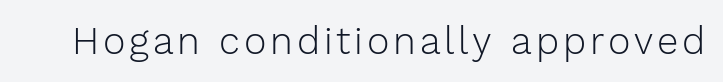
Q: Is the text bold? A: No.
Q: Is the text italic (slanted)? A: No, it is upright.
Q: Is the typeface a serif or a sans-serif typeface? A: Sans-serif.
Q: Is the text underlined? A: No.
Q: Width (condensed, normal, or wide)? A: Normal.
Q: Stroke contrast? A: Low.
Q: x-height? A: Medium.
Q: Monospaced? A: No.
